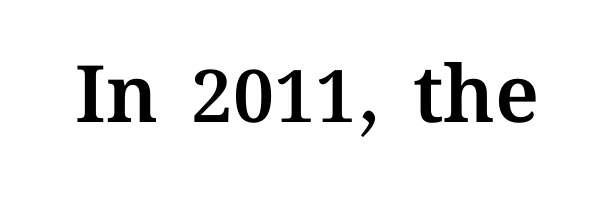
The image shows 79 px text type, upright; set normal letter spacing, not underlined; medium stroke contrast and a medium x-height.
